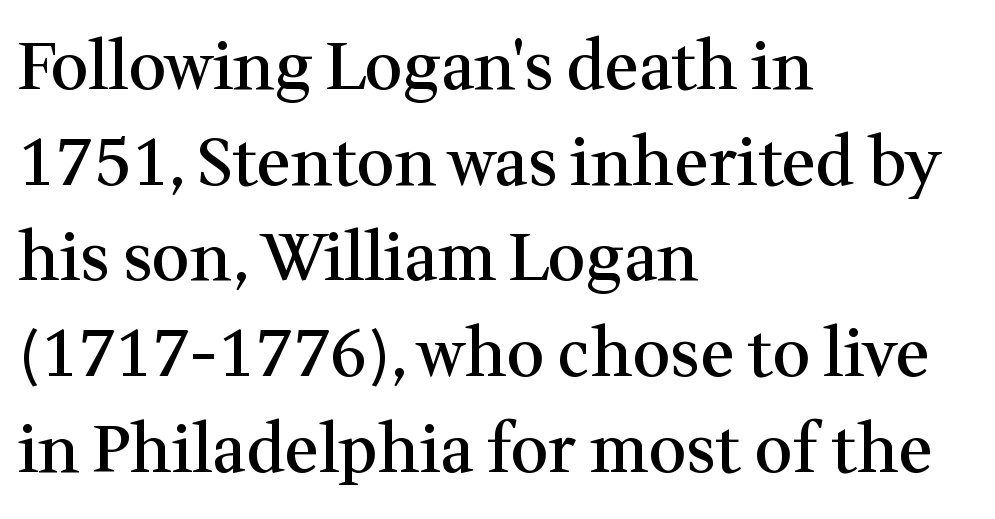
The passage shown has conventional tracking throughout. Is this a fixed-width face? No — the glyphs have proportional, varying widths. How would I describe the line gaps? Plain and ordinary. Nobody drew a line under any word here.
